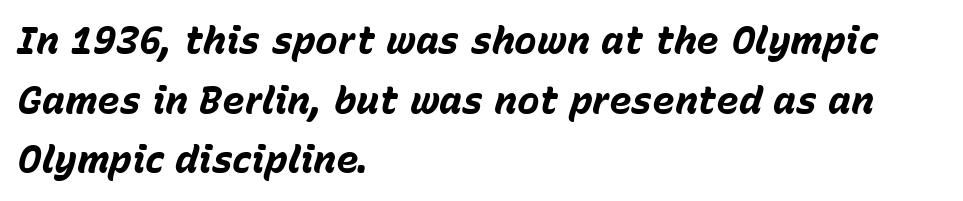
{"italic": "yes", "lean": "right", "slant_degrees": 15, "bold": "yes", "weight": "bold", "width": "normal", "stroke_contrast": "low", "x_height": "medium", "monospaced": "no", "underline": "no", "align": "left", "line_spacing": "normal", "line_spacing_ratio": 1.57, "letter_spacing": "normal", "letter_spacing_em": 0.0, "glyph_px": 38}
